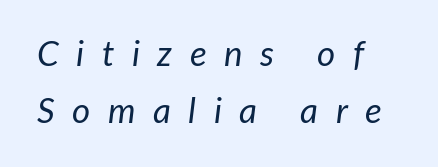
{"italic": "yes", "lean": "right", "slant_degrees": 7, "bold": "no", "weight": "regular", "width": "normal", "stroke_contrast": "low", "x_height": "medium", "monospaced": "no", "underline": "no", "align": "left", "line_spacing": "normal", "line_spacing_ratio": 1.62, "letter_spacing": "wide", "letter_spacing_em": 0.5, "glyph_px": 35}
